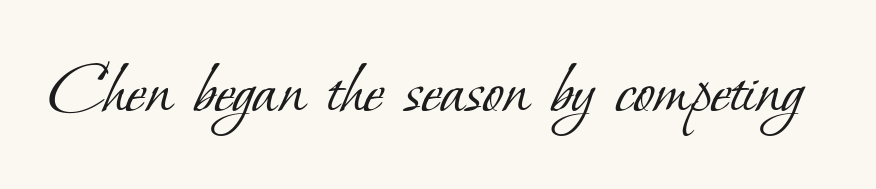
{"serif": "yes", "bold": "no", "weight": "light", "width": "normal", "stroke_contrast": "low", "x_height": "small", "monospaced": "no", "underline": "no", "letter_spacing": "normal", "letter_spacing_em": 0.0, "glyph_px": 77}
